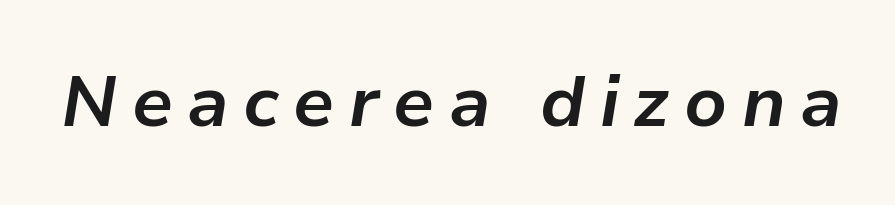
These lines are rendered in a variable-pitch font. Has an underline been added? It has not. Does the lettering tilt? It does — this is italic. The typesetting leans heavy: a genuine bold. The line texture is sparse and dotted thanks to wide tracking.
